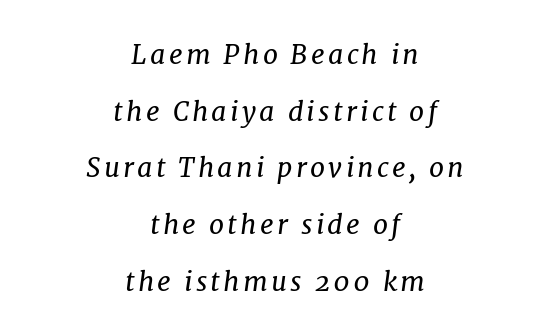
The image shows 27 px text type, italic (leaning right); set centered, loose line spacing (2.1x), not underlined.
